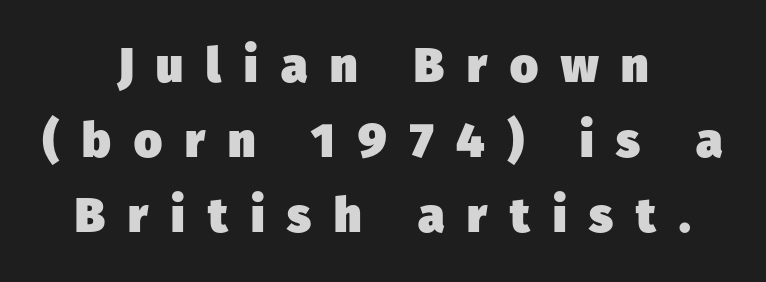
Q: Is the text bold? A: Yes.
Q: Is the typeface a serif or a sans-serif typeface? A: Sans-serif.
Q: Is the text underlined? A: No.
Q: How is the paragraph aligned? A: Centered.
Q: Is the spacing between letters normal or unusually wide? A: Unusually wide.
Q: Is the spacing between lines tight, normal or loose? A: Normal.
Q: Width (condensed, normal, or wide)? A: Normal.
Q: Stroke contrast? A: Low.
Q: x-height? A: Medium.
Q: Monospaced? A: No.
